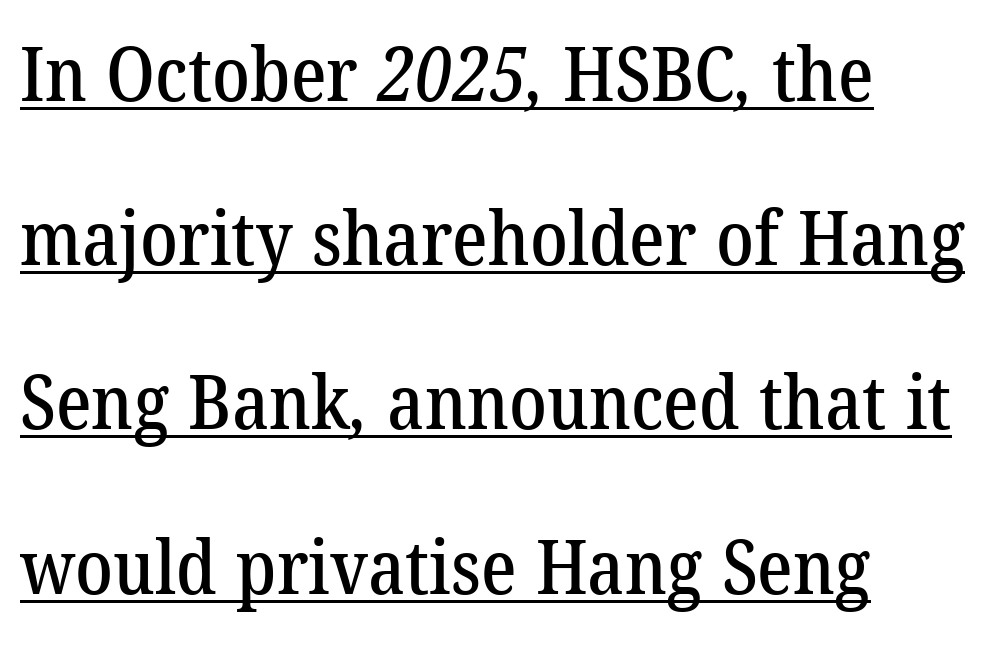
The face used here appears with an underline applied. This sample is left-justified, so line endings fall wherever the words run out. The face used here is rendered with its standard letterfit. The designer went with a serif here, giving each stem small feet. The rendering uses natural spacing where letterforms have individual widths.
